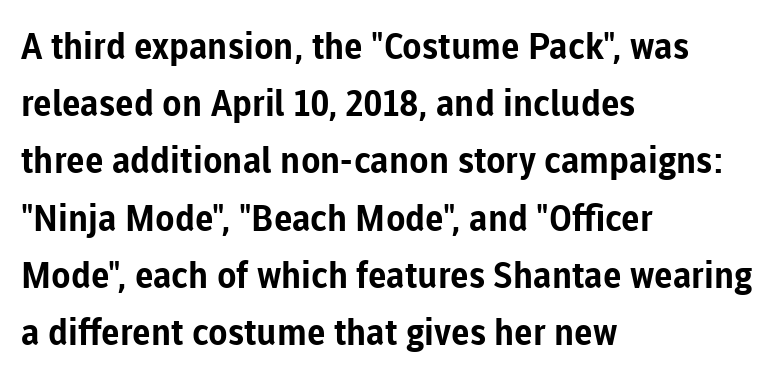
{"serif": "no", "italic": "no", "bold": "yes", "weight": "bold", "width": "normal", "stroke_contrast": "low", "x_height": "medium", "monospaced": "no", "underline": "no", "align": "left", "line_spacing": "normal", "line_spacing_ratio": 1.59, "letter_spacing": "normal", "letter_spacing_em": 0.0, "glyph_px": 36}
